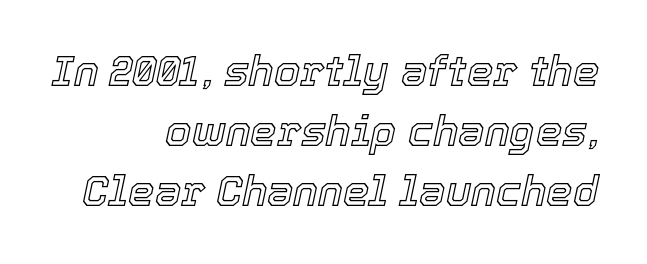
The line-height multiplier appears to be the usual default. If you drew a ruler down the right edge, every line would touch it. Slanted lettering throughout. The rendering uses natural spacing where letterforms have individual widths. Tracking here is standard; glyphs follow each other at the usual distance.
